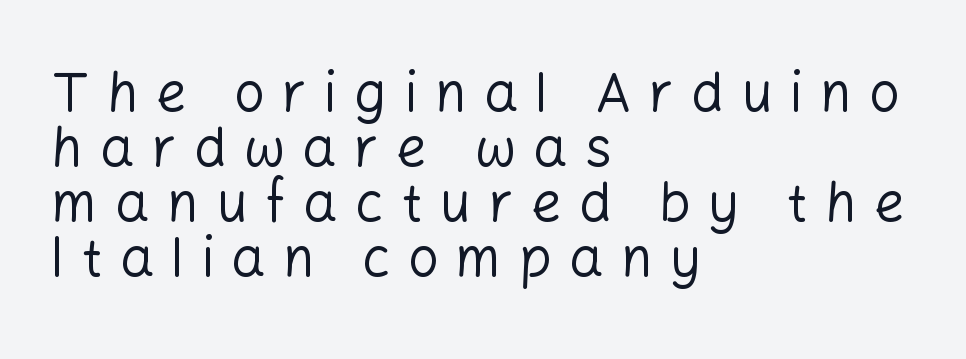
The image shows 54 px regular-weight sans-serif type, upright; set left-aligned, tight line spacing (1.02x), unusually wide letter spacing (+0.32 em), not underlined; low stroke contrast and a medium x-height.
